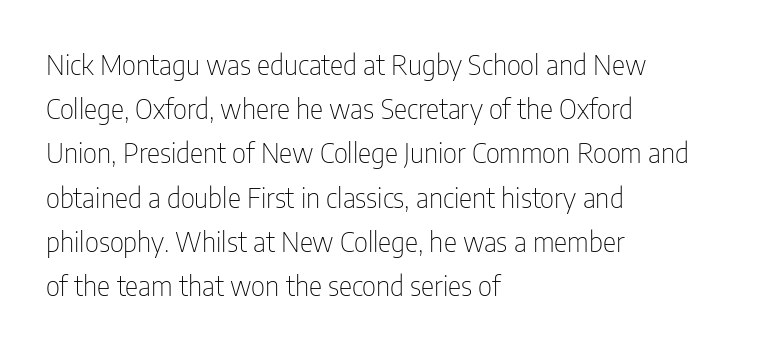
{"serif": "no", "italic": "no", "bold": "no", "weight": "thin", "width": "condensed", "stroke_contrast": "low", "x_height": "medium", "monospaced": "no", "underline": "no", "align": "left", "line_spacing": "normal", "line_spacing_ratio": 1.58, "letter_spacing": "normal", "letter_spacing_em": 0.0, "glyph_px": 28}
